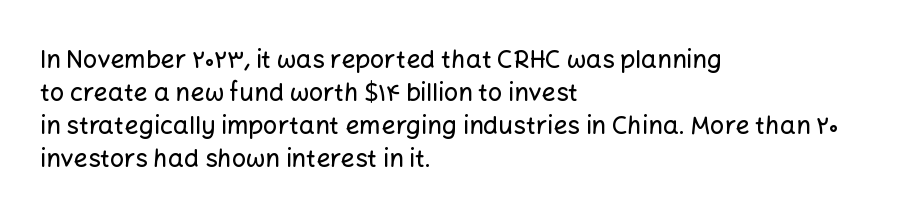
Q: Is the text italic (slanted)? A: No, it is upright.
Q: Is the text underlined? A: No.
Q: How is the paragraph aligned? A: Left-aligned.
Q: Is the spacing between letters normal or unusually wide? A: Normal.
Q: Is the spacing between lines tight, normal or loose? A: Normal.
